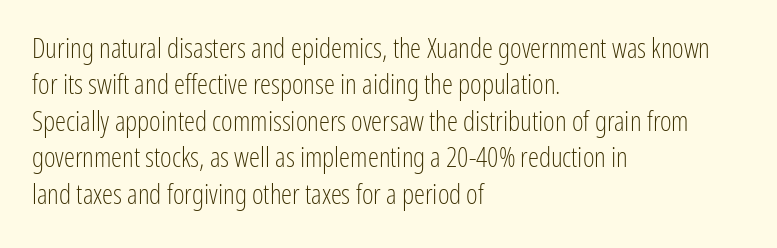
The face used here is proportionally spaced, like ordinary book or web type. Decoration check: the copy has no underline. The vertical gap from one line to the next is medium. Compared with a centered layout, this one pins lines to the left instead. The font's upright variant was chosen for this text.
